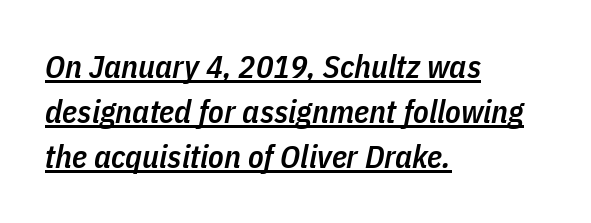
The image shows 32 px semibold, condensed type, italic (leaning right); set left-aligned, normal line spacing (1.41x), normal letter spacing, underlined; low stroke contrast and a medium x-height.
